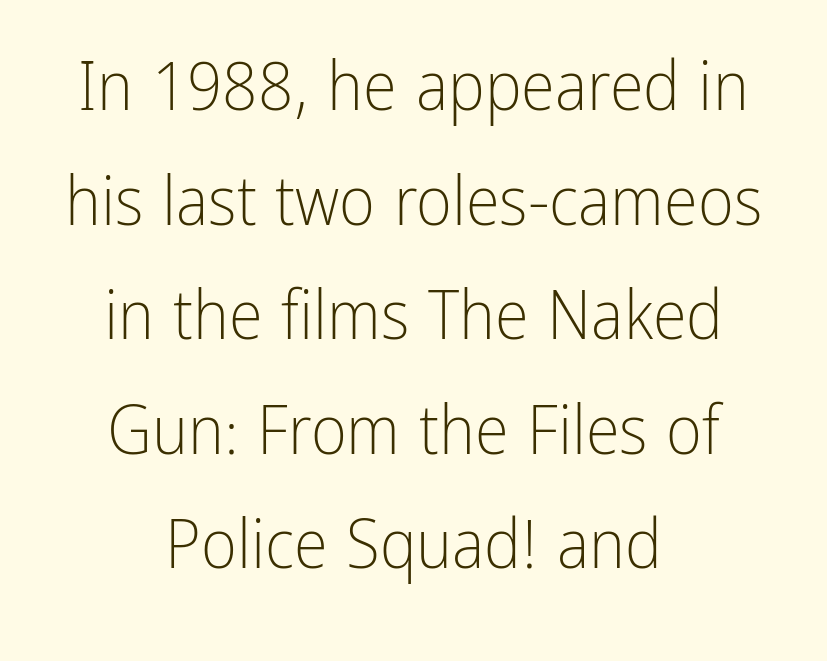
Q: Is the text bold? A: No.
Q: Is the text italic (slanted)? A: No, it is upright.
Q: Is the typeface a serif or a sans-serif typeface? A: Sans-serif.
Q: Is the text underlined? A: No.
Q: How is the paragraph aligned? A: Centered.
Q: Is the spacing between letters normal or unusually wide? A: Normal.
Q: Is the spacing between lines tight, normal or loose? A: Normal.
Q: Width (condensed, normal, or wide)? A: Condensed.
Q: Stroke contrast? A: Low.
Q: x-height? A: Medium.
Q: Monospaced? A: No.
